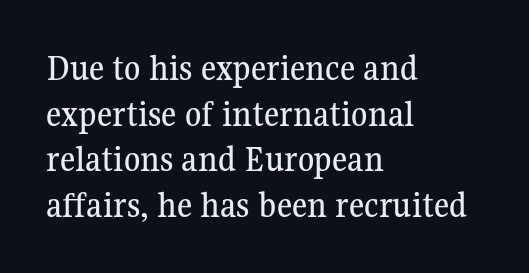
The image shows 37 px serif type, upright; set left-aligned, line spacing 1.23x, normal letter spacing, not underlined; medium stroke contrast and a medium x-height.
